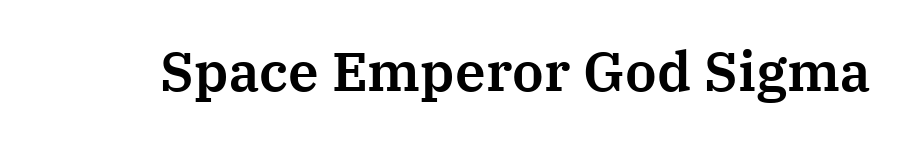
{"serif": "yes", "italic": "no", "width": "normal", "stroke_contrast": "medium", "x_height": "medium", "monospaced": "no", "underline": "no", "letter_spacing": "normal", "letter_spacing_em": 0.0, "glyph_px": 55}
